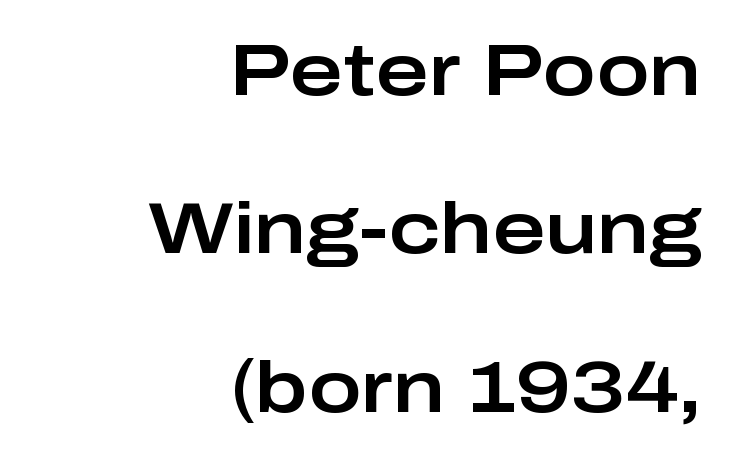
Note the varied advance widths — an 'i' is clearly narrower than an 'm'. Caption: multi-line text, flush right, ragged left. Serifs: no, the terminals of the letterforms are clean. These lines keep a tight, regular rhythm from letter to letter.
